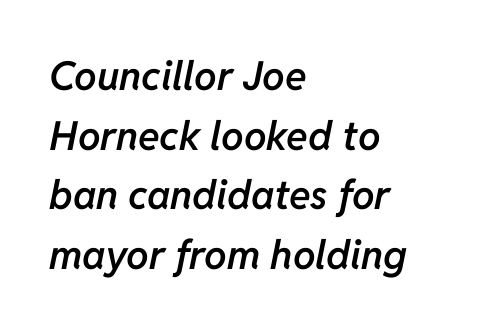
The letterforms sit shoulder to shoulder at normal distance. These lines are rendered in a variable-pitch font. Slightly chunky letters — semibold, I'd say, not full bold. The lines in this sample share a left origin and differ only in where they stop. You can tell it's italic because the verticals aren't actually vertical.
